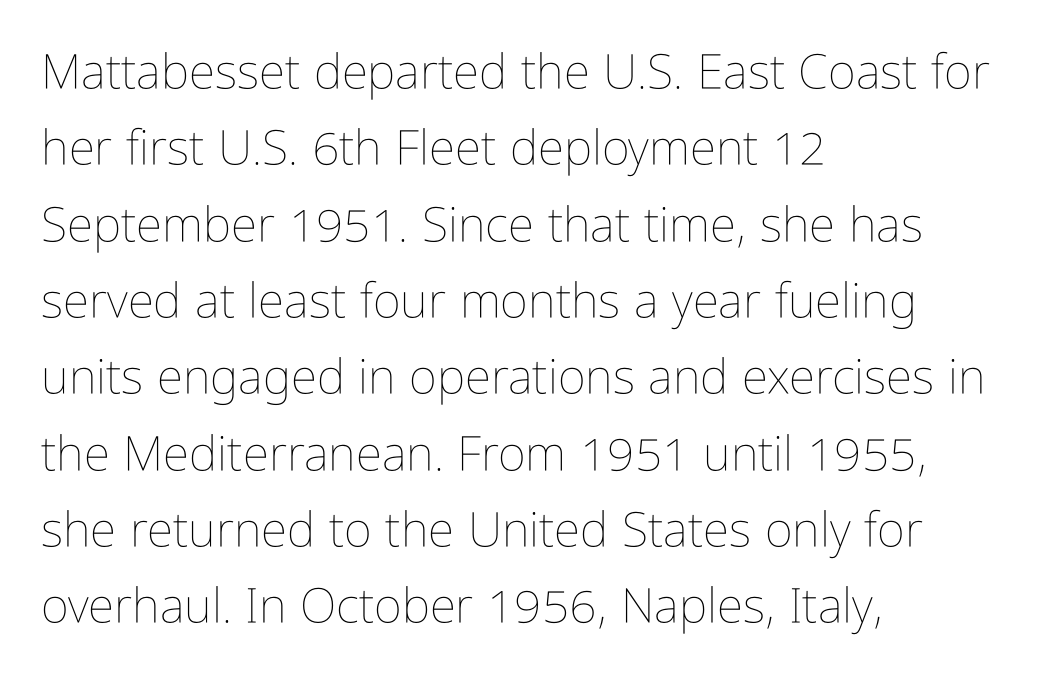
The image shows 48 px thin, condensed type, upright; set left-aligned, normal line spacing (1.59x), normal letter spacing, not underlined; low stroke contrast and a medium x-height.
